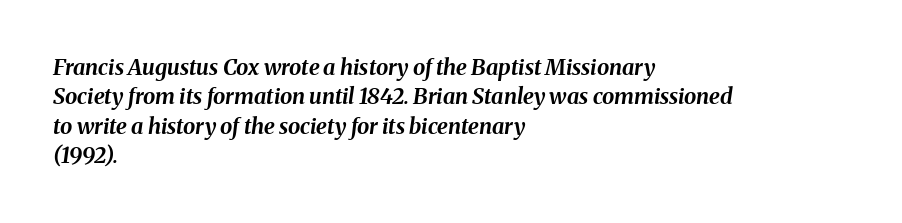
The image shows 22 px bold type, italic (leaning right); set left-aligned, normal line spacing (1.34x), normal letter spacing, not underlined.
